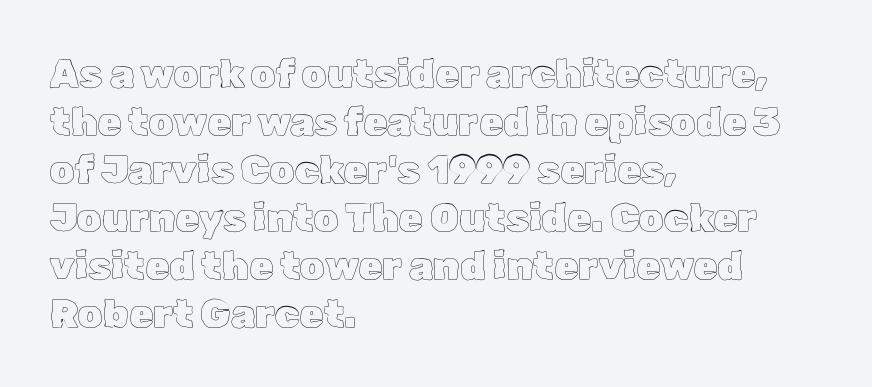
Every row of glyphs begins at an identical x-position on the left. You can tell it's not italic because the verticals are truly vertical. Bare-footed words on every line. You could not count columns in this text — the font is proportionally spaced. Between one letter and the next there's only the usual sliver of space.
